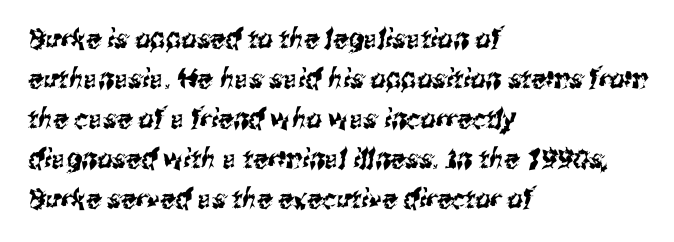
Q: Is the text underlined? A: No.
Q: How is the paragraph aligned? A: Left-aligned.
Q: Is the spacing between letters normal or unusually wide? A: Normal.
Q: Is the spacing between lines tight, normal or loose? A: Normal.
